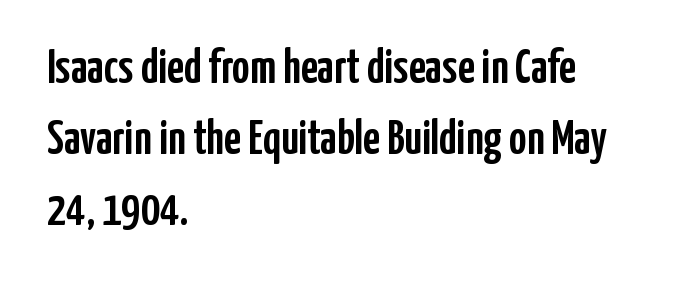
{"serif": "no", "italic": "no", "width": "condensed", "stroke_contrast": "low", "x_height": "medium", "monospaced": "no", "underline": "no", "align": "left", "line_spacing": "normal", "line_spacing_ratio": 1.48, "letter_spacing": "normal", "letter_spacing_em": 0.0, "glyph_px": 48}
